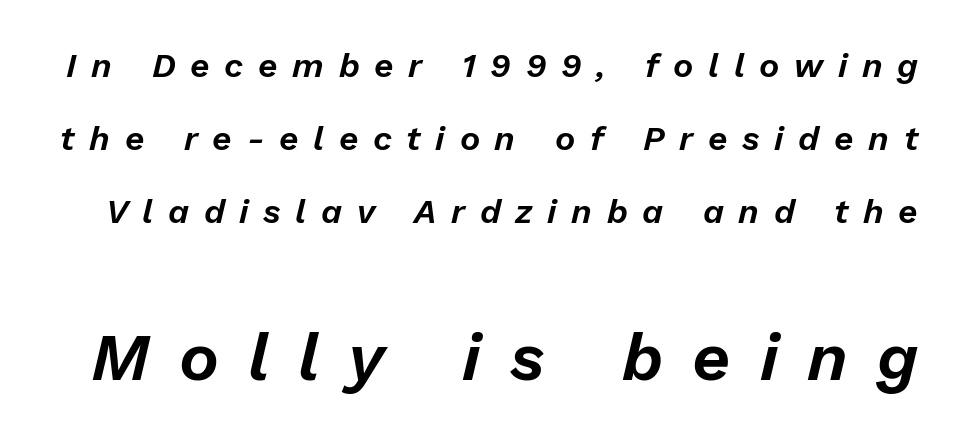
Display-style spreading of the glyphs; the letterfit is very open. The more generous point size was reserved for the lower chunk. Leading is clearly above the norm, producing a sparse column. Characters are canted at an angle relative to the baseline's perpendicular. The letters advance in unequal steps, a hallmark of proportional type.
